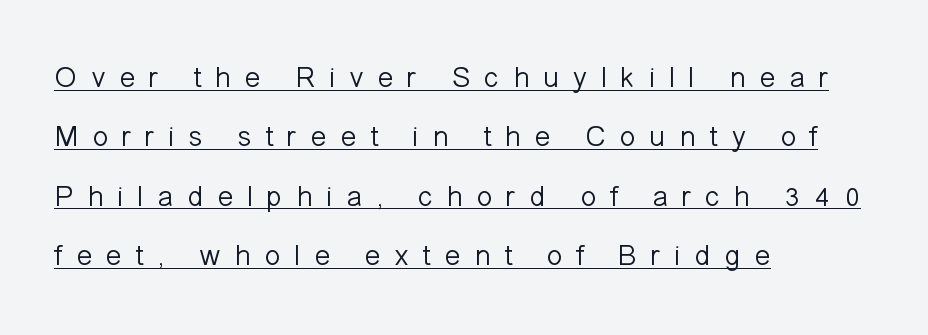
Q: Is the text bold? A: No.
Q: Is the text italic (slanted)? A: No, it is upright.
Q: Is the typeface a serif or a sans-serif typeface? A: Sans-serif.
Q: Is the text underlined? A: Yes.
Q: How is the paragraph aligned? A: Left-aligned.
Q: Is the spacing between letters normal or unusually wide? A: Unusually wide.
Q: Is the spacing between lines tight, normal or loose? A: Loose.
Q: Width (condensed, normal, or wide)? A: Normal.
Q: Stroke contrast? A: Low.
Q: x-height? A: Medium.
Q: Monospaced? A: No.
